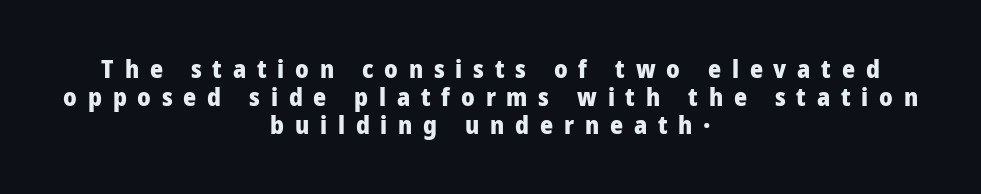
Q: Is the text bold? A: Yes.
Q: Is the text italic (slanted)? A: No, it is upright.
Q: Is the text underlined? A: No.
Q: How is the paragraph aligned? A: Centered.
Q: Is the spacing between letters normal or unusually wide? A: Unusually wide.
Q: Is the spacing between lines tight, normal or loose? A: Tight.
